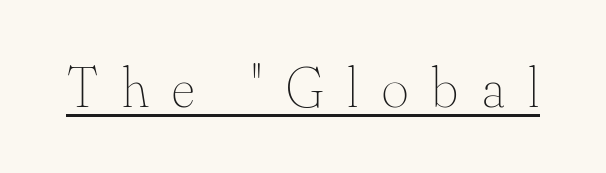
{"italic": "no", "bold": "no", "weight": "thin", "width": "normal", "stroke_contrast": "medium", "x_height": "small", "monospaced": "no", "underline": "yes", "letter_spacing": "wide", "letter_spacing_em": 0.42, "glyph_px": 57}
